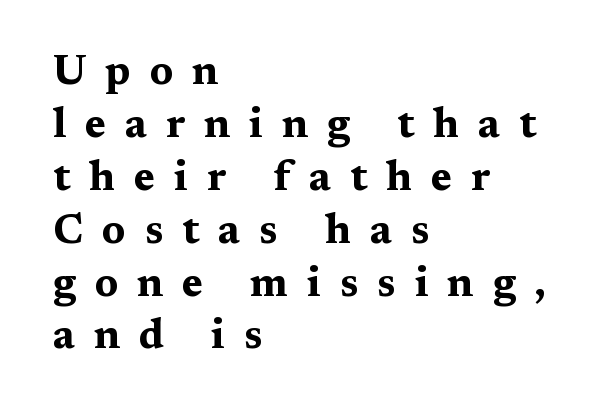
{"serif": "yes", "italic": "no", "bold": "yes", "weight": "bold", "width": "wide", "stroke_contrast": "medium", "x_height": "medium", "monospaced": "no", "underline": "no", "align": "left", "line_spacing": "normal", "line_spacing_ratio": 1.29, "letter_spacing": "wide", "letter_spacing_em": 0.46, "glyph_px": 41}
